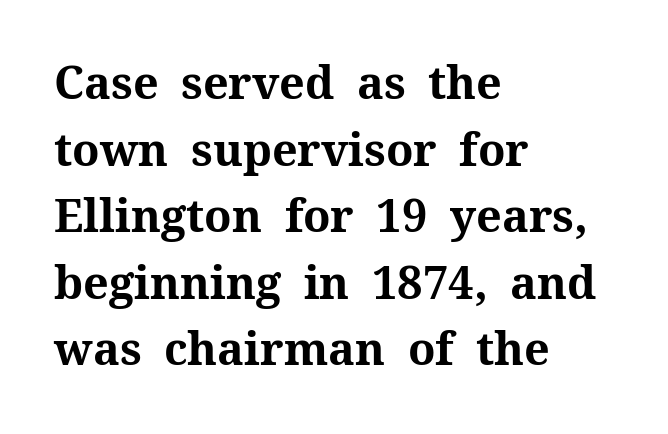
{"serif": "yes", "italic": "no", "bold": "yes", "weight": "bold", "width": "normal", "stroke_contrast": "medium", "x_height": "medium", "monospaced": "no", "underline": "no", "align": "left", "line_spacing": "normal", "line_spacing_ratio": 1.48, "letter_spacing": "normal", "letter_spacing_em": 0.0, "glyph_px": 45}
